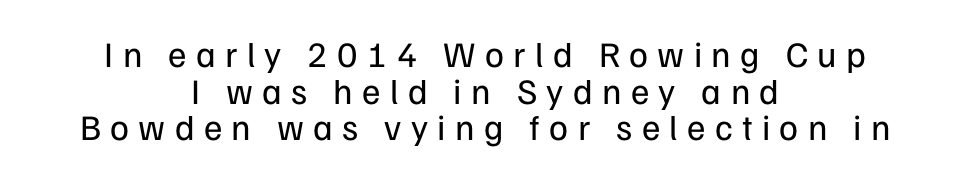
Q: Is the text bold? A: No.
Q: Is the text italic (slanted)? A: No, it is upright.
Q: Is the typeface a serif or a sans-serif typeface? A: Sans-serif.
Q: Is the text underlined? A: No.
Q: How is the paragraph aligned? A: Centered.
Q: Is the spacing between letters normal or unusually wide? A: Unusually wide.
Q: Is the spacing between lines tight, normal or loose? A: Tight.
Q: Width (condensed, normal, or wide)? A: Normal.
Q: Stroke contrast? A: Low.
Q: x-height? A: Medium.
Q: Monospaced? A: No.
